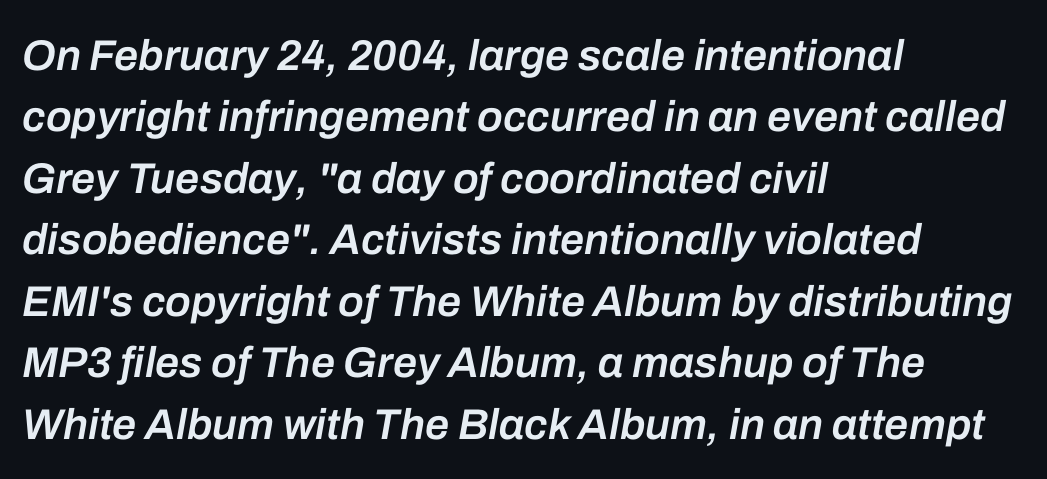
The axis of the letterforms is tilted away from vertical. A typesetter would call this proportional, since set widths differ per character. The face used here is a semibold: visibly heavier than regular, lighter than bold. The typesetter chose a ragged-right arrangement here.
